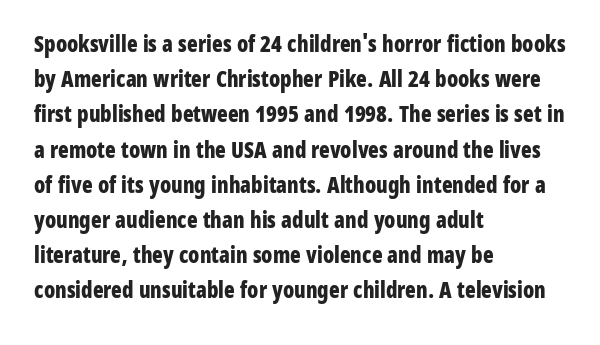
{"italic": "no", "bold": "yes", "underline": "no", "align": "left", "line_spacing": "normal", "line_spacing_ratio": 1.6, "letter_spacing": "normal", "letter_spacing_em": 0.0, "glyph_px": 22}
